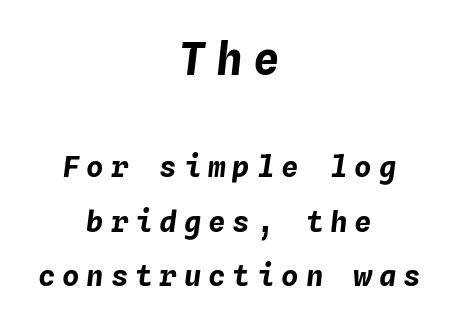
Q: Is the text bold? A: Yes.
Q: Is the text italic (slanted)? A: Yes, it leans right by about 4 degrees.
Q: Is the text underlined? A: No.
Q: How is the paragraph aligned? A: Centered.
Q: Is the spacing between letters normal or unusually wide? A: Unusually wide.
Q: Which block of text is set in a larger size, the first (top) or the second (bottom)? A: The first (top) one.
Q: Width (condensed, normal, or wide)? A: Normal.
Q: Stroke contrast? A: Low.
Q: x-height? A: Medium.
Q: Monospaced? A: Yes.
